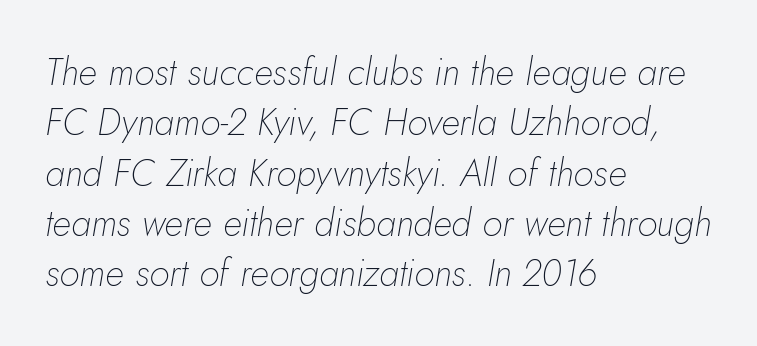
{"italic": "yes", "lean": "right", "slant_degrees": 5, "bold": "no", "weight": "thin", "width": "normal", "stroke_contrast": "low", "x_height": "small", "monospaced": "no", "underline": "no", "align": "left", "line_spacing": "normal", "line_spacing_ratio": 1.36, "letter_spacing": "normal", "letter_spacing_em": 0.0, "glyph_px": 37}
